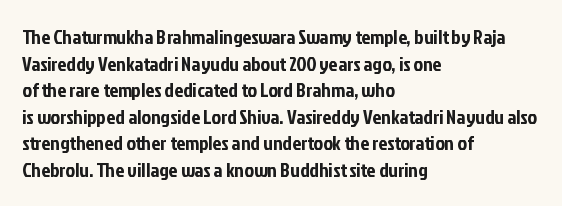
The image shows 20 px text type, upright; set left-aligned, normal line spacing (1.33x), normal letter spacing, not underlined.
